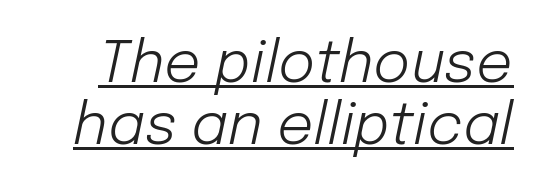
The image shows 57 px light type, italic (leaning right); set tight line spacing (1.09x), normal letter spacing, underlined; low stroke contrast and a medium x-height.
